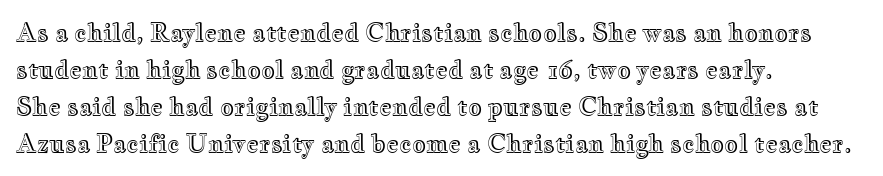
{"italic": "no", "underline": "no", "align": "left", "line_spacing": "normal", "line_spacing_ratio": 1.54, "letter_spacing": "normal", "letter_spacing_em": 0.0, "glyph_px": 24}
